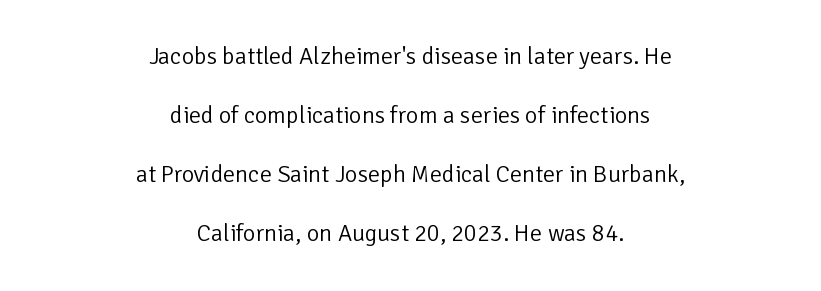
Q: Is the text bold? A: No.
Q: Is the text italic (slanted)? A: No, it is upright.
Q: Is the text underlined? A: No.
Q: How is the paragraph aligned? A: Centered.
Q: Is the spacing between letters normal or unusually wide? A: Normal.
Q: Is the spacing between lines tight, normal or loose? A: Loose.
